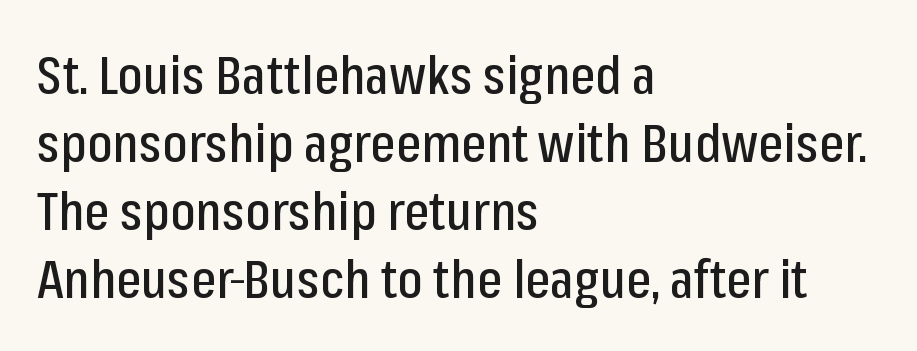
The image shows 53 px condensed sans-serif type, upright; set left-aligned, normal line spacing (1.28x), normal letter spacing, not underlined; low stroke contrast and a medium x-height.
